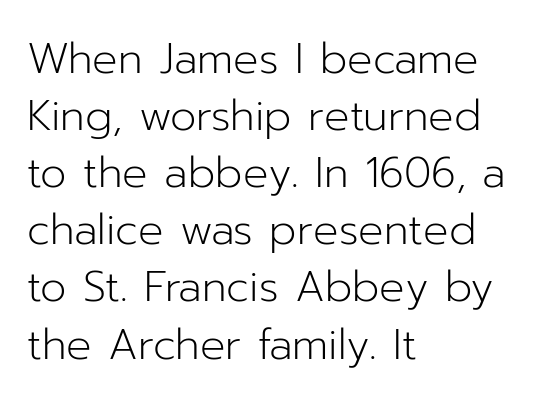
{"serif": "no", "italic": "no", "bold": "no", "weight": "light", "width": "normal", "stroke_contrast": "low", "x_height": "medium", "monospaced": "no", "underline": "no", "align": "left", "line_spacing": "normal", "line_spacing_ratio": 1.36, "letter_spacing": "normal", "letter_spacing_em": 0.0, "glyph_px": 42}
